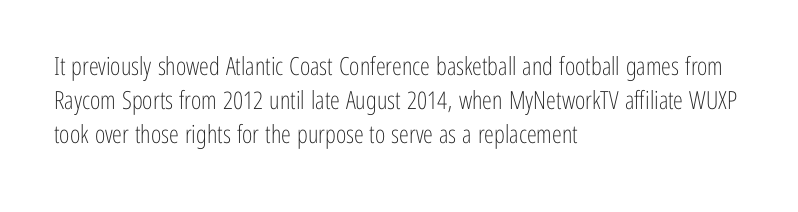
{"italic": "no", "bold": "no", "underline": "no", "align": "left", "line_spacing": "normal", "line_spacing_ratio": 1.37, "letter_spacing": "normal", "letter_spacing_em": 0.0, "glyph_px": 25}
